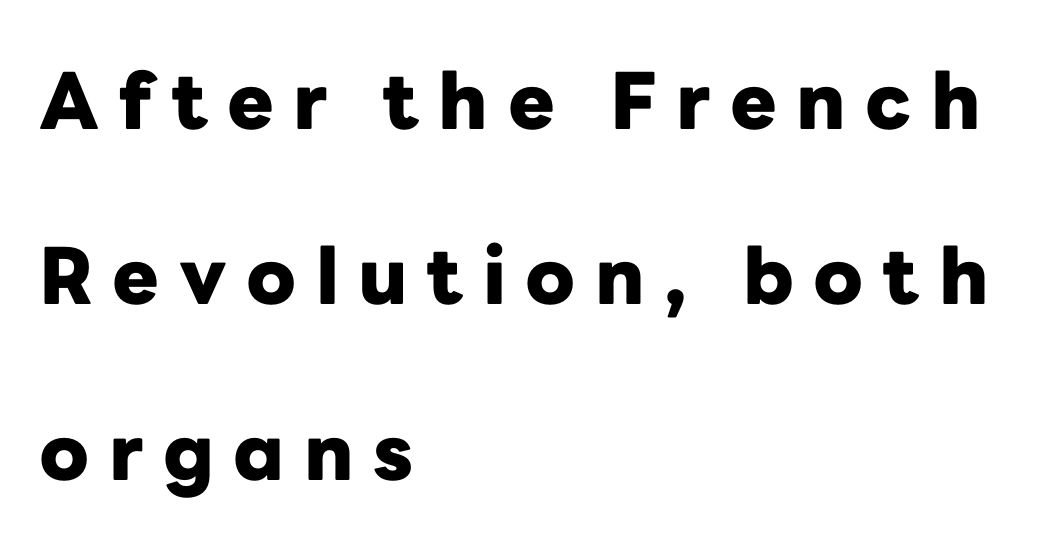
This sample has the flowing, uneven cadence of proportional lettering. No italicization has been applied; the sample stays upright. This sample uses a sans-serif face. Notice how thick the strokes are: this is what a full bold looks like. Inter-character spacing is expanded well beyond the font's built-in metrics. Each new line begins a long way beneath the previous one.
